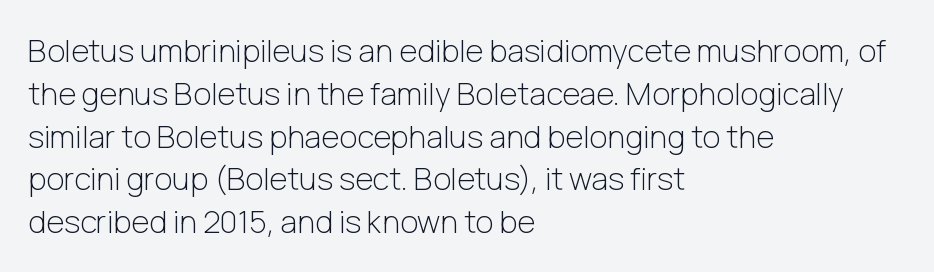
Compared with typical body copy, the letter spacing here is the same. These lines were composed using upright roman letters. Typographically, this falls in the sans-serif category. This sample has the flowing, uneven cadence of proportional lettering. These lines sit exactly where default settings would place them. No word sits above an underline.
